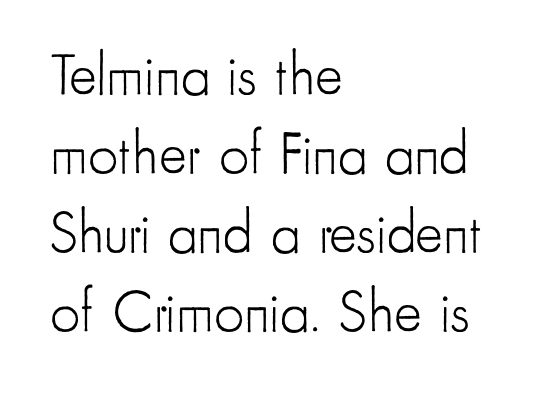
Stems and bowls with no extra thickness — not bold. A typesetter would call this leading conventional body-copy spacing. Is there any slant? The stems are plumb. Note: no serifs on the glyphs. This rendering uses left alignment, leaving the right contour irregular.
